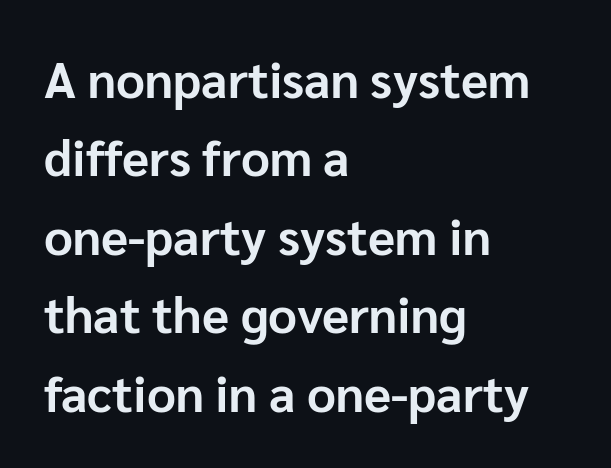
Q: Is the text bold? A: Yes.
Q: Is the text italic (slanted)? A: No, it is upright.
Q: Is the typeface a serif or a sans-serif typeface? A: Sans-serif.
Q: Is the text underlined? A: No.
Q: How is the paragraph aligned? A: Left-aligned.
Q: Is the spacing between letters normal or unusually wide? A: Normal.
Q: Is the spacing between lines tight, normal or loose? A: Normal.
Q: Width (condensed, normal, or wide)? A: Normal.
Q: Stroke contrast? A: Low.
Q: x-height? A: Medium.
Q: Monospaced? A: No.
